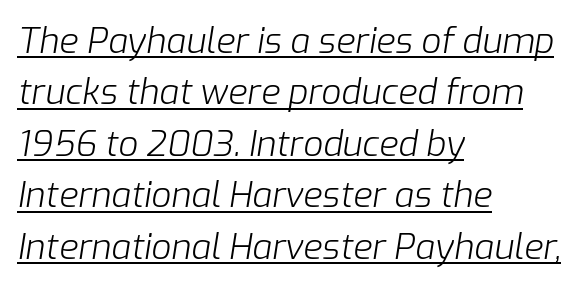
Q: Is the text bold? A: No.
Q: Is the text italic (slanted)? A: Yes, it leans right by about 9 degrees.
Q: Is the text underlined? A: Yes.
Q: How is the paragraph aligned? A: Left-aligned.
Q: Is the spacing between letters normal or unusually wide? A: Normal.
Q: Is the spacing between lines tight, normal or loose? A: Normal.
Q: Width (condensed, normal, or wide)? A: Normal.
Q: Stroke contrast? A: Low.
Q: x-height? A: Medium.
Q: Monospaced? A: No.
